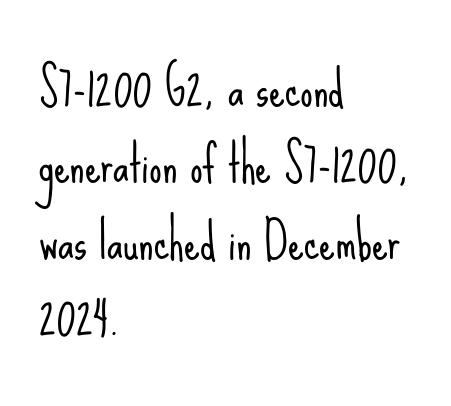
The image shows 50 px light, condensed sans-serif type, upright; set left-aligned, normal line spacing (1.53x), normal letter spacing, not underlined; low stroke contrast and a small x-height.
